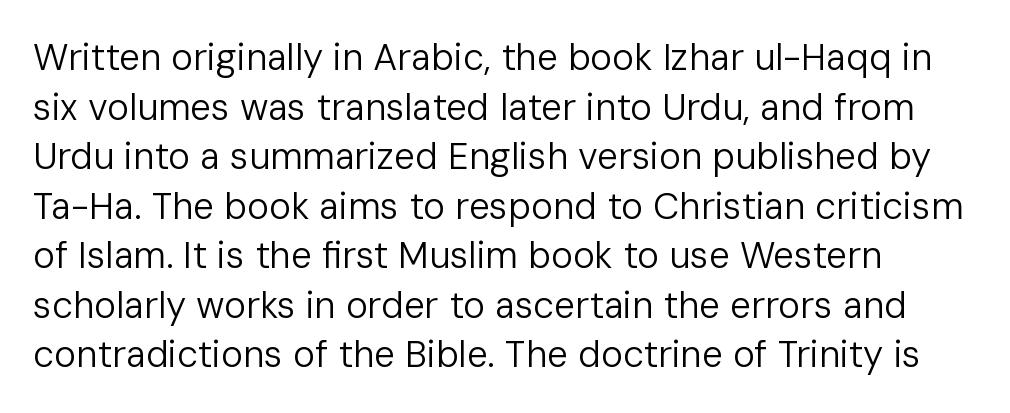
{"serif": "no", "italic": "no", "bold": "no", "weight": "regular", "width": "normal", "stroke_contrast": "low", "x_height": "medium", "monospaced": "no", "underline": "no", "align": "left", "line_spacing": "normal", "line_spacing_ratio": 1.34, "letter_spacing": "normal", "letter_spacing_em": 0.0, "glyph_px": 37}
